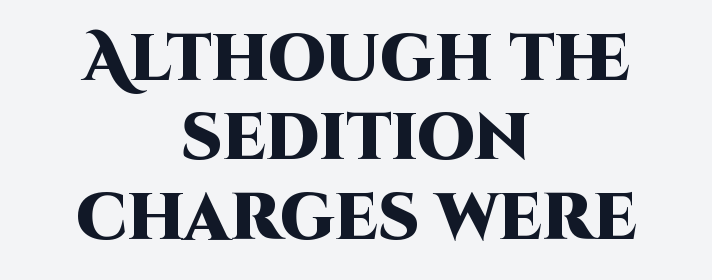
Q: Is the text bold? A: Yes.
Q: Is the text italic (slanted)? A: No, it is upright.
Q: Is the typeface a serif or a sans-serif typeface? A: Sans-serif.
Q: Is the text underlined? A: No.
Q: How is the paragraph aligned? A: Centered.
Q: Is the spacing between letters normal or unusually wide? A: Normal.
Q: Width (condensed, normal, or wide)? A: Normal.
Q: Stroke contrast? A: High.
Q: x-height? A: Large.
Q: Monospaced? A: No.
